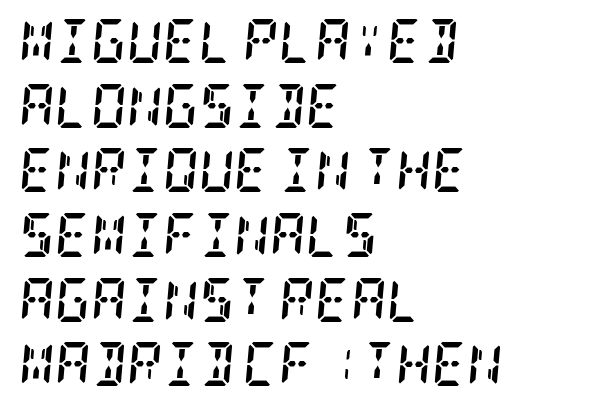
{"serif": "yes", "italic": "yes", "lean": "right", "slant_degrees": 5, "bold": "yes", "weight": "semibold", "width": "condensed", "stroke_contrast": "low", "x_height": "large", "underline": "no", "align": "left", "line_spacing": "normal", "line_spacing_ratio": 1.47, "letter_spacing": "normal", "letter_spacing_em": 0.0, "glyph_px": 44}
